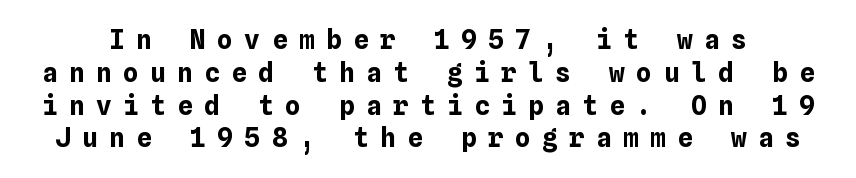
The image shows 26 px bold type, upright; set normal line spacing (1.26x), unusually wide letter spacing (+0.44 em), not underlined.
